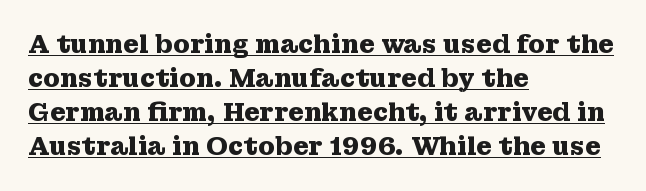
The image shows 25 px bold type, upright; set left-aligned, normal line spacing (1.36x), normal letter spacing, underlined.
